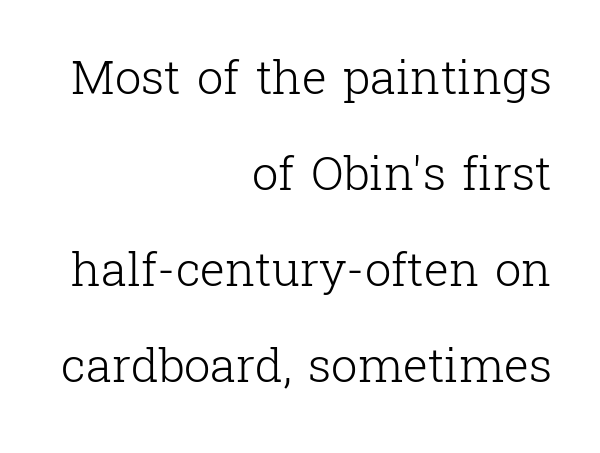
{"serif": "yes", "italic": "no", "bold": "no", "weight": "light", "width": "normal", "stroke_contrast": "low", "x_height": "medium", "monospaced": "no", "underline": "no", "align": "right", "line_spacing": "loose", "line_spacing_ratio": 2.04, "letter_spacing": "normal", "letter_spacing_em": 0.0, "glyph_px": 47}
